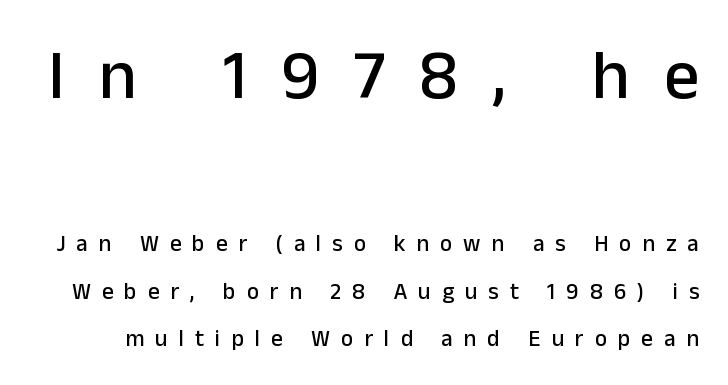
The image shows 70 px sans-serif type, upright; set loose line spacing (2.05x), unusually wide letter spacing (+0.48 em), not underlined; the first (top) block is 3.04x larger; low stroke contrast and a medium x-height.
